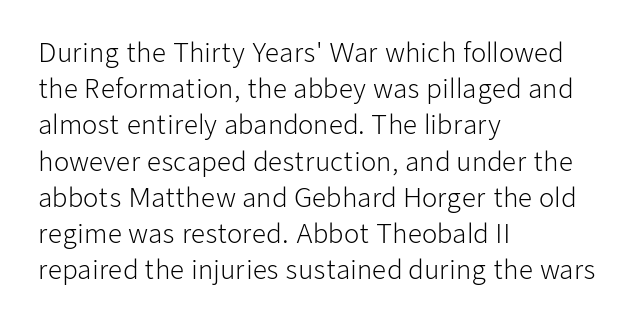
{"italic": "no", "bold": "no", "underline": "no", "align": "left", "line_spacing": "normal", "line_spacing_ratio": 1.45, "letter_spacing": "normal", "letter_spacing_em": 0.0, "glyph_px": 25}
